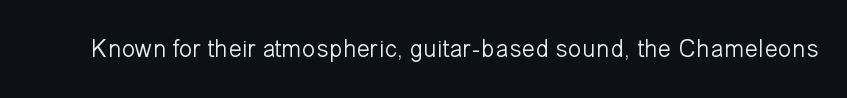
{"italic": "no", "bold": "no", "underline": "no", "letter_spacing": "normal", "letter_spacing_em": 0.0, "glyph_px": 25}
